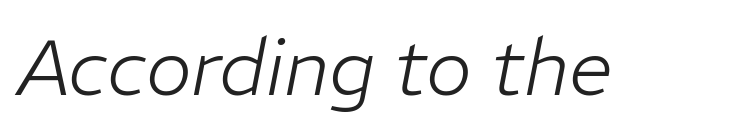
{"italic": "yes", "lean": "right", "slant_degrees": 11, "bold": "no", "weight": "light", "width": "normal", "stroke_contrast": "low", "x_height": "medium", "monospaced": "no", "underline": "no", "letter_spacing": "normal", "letter_spacing_em": 0.0, "glyph_px": 78}
